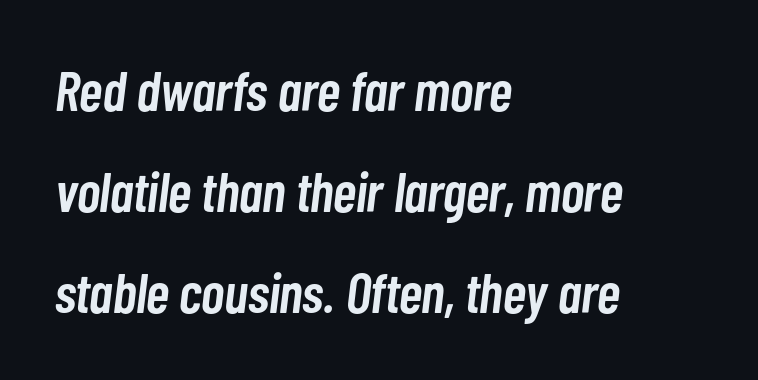
Q: Is the text bold? A: Semi-bold.
Q: Is the text italic (slanted)? A: Yes, it leans right by about 7 degrees.
Q: Is the text underlined? A: No.
Q: How is the paragraph aligned? A: Left-aligned.
Q: Is the spacing between letters normal or unusually wide? A: Normal.
Q: Width (condensed, normal, or wide)? A: Condensed.
Q: Stroke contrast? A: Low.
Q: x-height? A: Medium.
Q: Monospaced? A: No.
